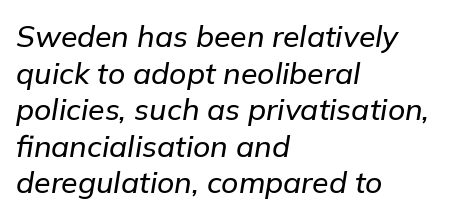
Q: Is the text italic (slanted)? A: Yes, it leans right by about 9 degrees.
Q: Is the text underlined? A: No.
Q: How is the paragraph aligned? A: Left-aligned.
Q: Is the spacing between letters normal or unusually wide? A: Normal.
Q: Width (condensed, normal, or wide)? A: Normal.
Q: Stroke contrast? A: Low.
Q: x-height? A: Medium.
Q: Monospaced? A: No.
